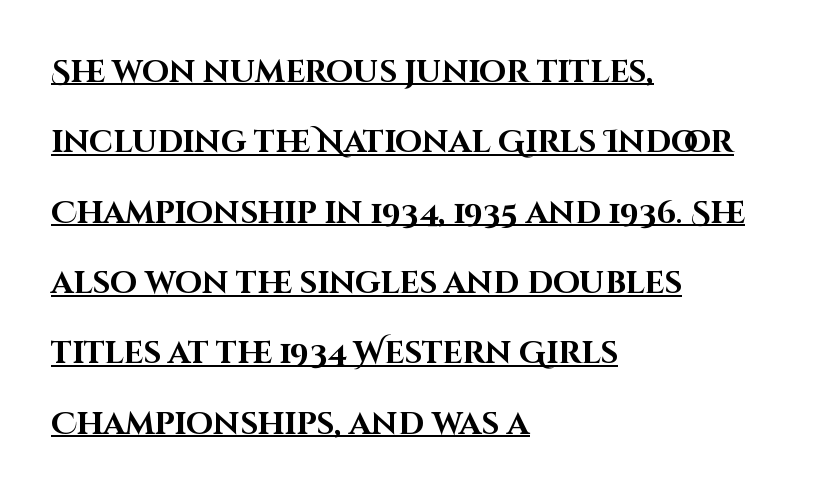
Q: Is the text bold? A: Yes.
Q: Is the text italic (slanted)? A: No, it is upright.
Q: Is the typeface a serif or a sans-serif typeface? A: Sans-serif.
Q: Is the text underlined? A: Yes.
Q: How is the paragraph aligned? A: Left-aligned.
Q: Is the spacing between letters normal or unusually wide? A: Normal.
Q: Is the spacing between lines tight, normal or loose? A: Loose.
Q: Width (condensed, normal, or wide)? A: Normal.
Q: Stroke contrast? A: High.
Q: x-height? A: Large.
Q: Monospaced? A: No.
